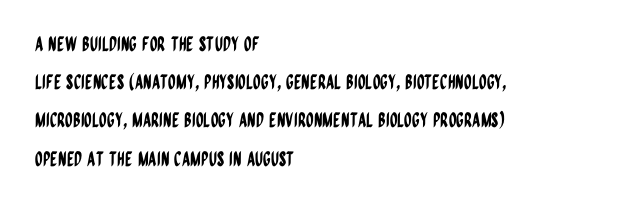
The image shows 20 px text type, upright; set left-aligned, loose line spacing (1.91x), normal letter spacing, not underlined.
